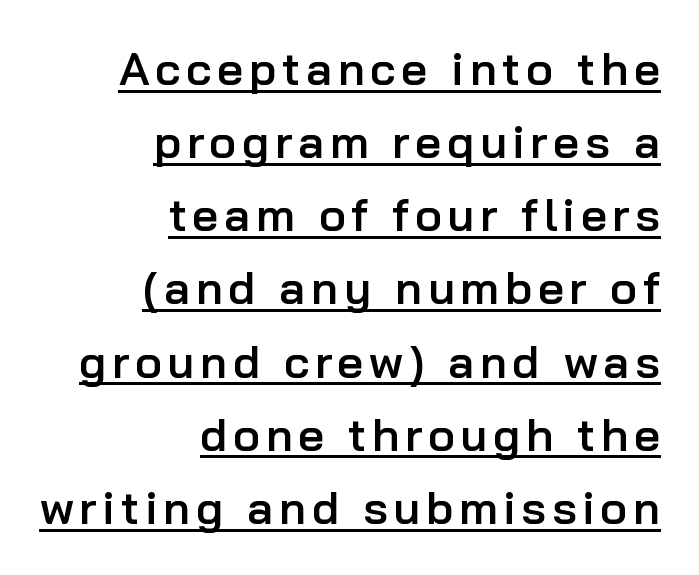
This sample is right-justified, so line beginnings fall wherever the words allow. These lines were composed using upright roman letters. Note the varied advance widths — an 'i' is clearly narrower than an 'm'. Typographic density is moderately raised because the face is semibold.
